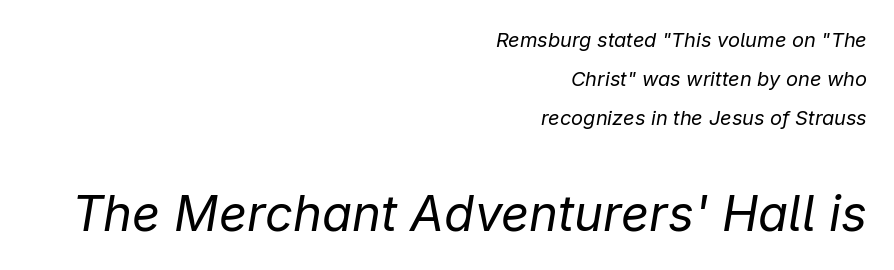
The image shows 49 px regular-weight type, italic (leaning right); set right-aligned, loose line spacing (1.94x), normal letter spacing, not underlined; the second (bottom) block is 2.45x larger; low stroke contrast and a medium x-height.
